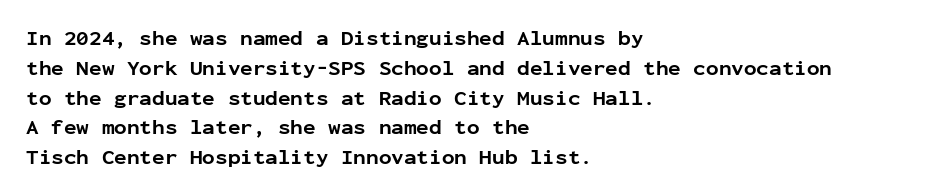
{"italic": "no", "bold": "yes", "underline": "no", "align": "left", "line_spacing": "normal", "line_spacing_ratio": 1.42, "letter_spacing": "normal", "letter_spacing_em": 0.0, "glyph_px": 21}
